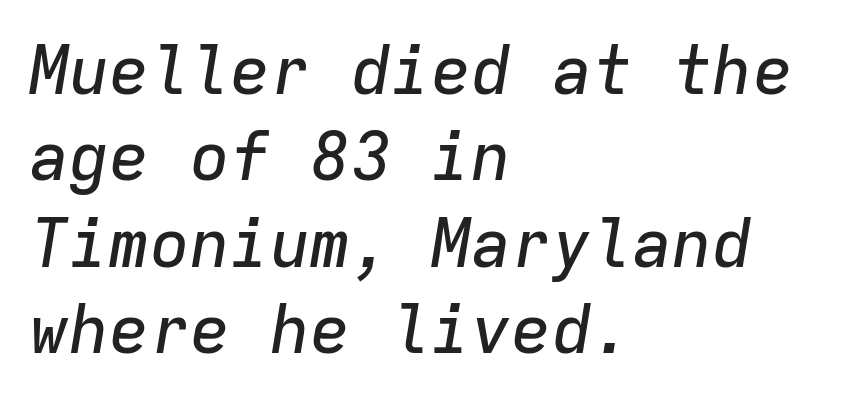
Q: Is the text italic (slanted)? A: Yes, it leans right by about 9 degrees.
Q: Is the text underlined? A: No.
Q: How is the paragraph aligned? A: Left-aligned.
Q: Is the spacing between letters normal or unusually wide? A: Normal.
Q: Is the spacing between lines tight, normal or loose? A: Normal.
Q: Width (condensed, normal, or wide)? A: Normal.
Q: Stroke contrast? A: Low.
Q: x-height? A: Medium.
Q: Monospaced? A: Yes.
